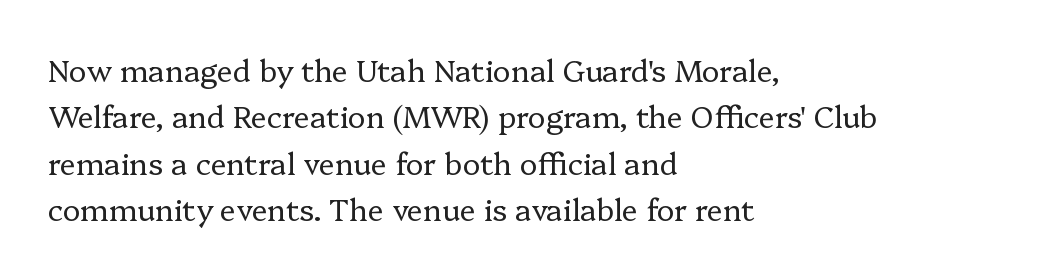
The passage shown is not underscored anywhere. I'd call this a serif setting — the letters wear small feet. These lines are set flush left with a ragged right edge. The font is comparable to plain body text, perhaps lighter. Interline gaps are of average width in this sample. You can tell it's not italic because the verticals are truly vertical.
